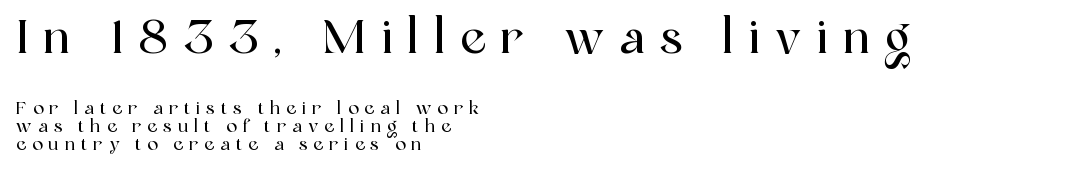
Q: Is the text italic (slanted)? A: No, it is upright.
Q: Is the typeface a serif or a sans-serif typeface? A: Serif.
Q: Is the text underlined? A: No.
Q: How is the paragraph aligned? A: Left-aligned.
Q: Is the spacing between letters normal or unusually wide? A: Unusually wide.
Q: Is the spacing between lines tight, normal or loose? A: Tight.
Q: Which block of text is set in a larger size, the first (top) or the second (bottom)? A: The first (top) one.
Q: Width (condensed, normal, or wide)? A: Normal.
Q: x-height? A: Medium.
Q: Monospaced? A: No.
